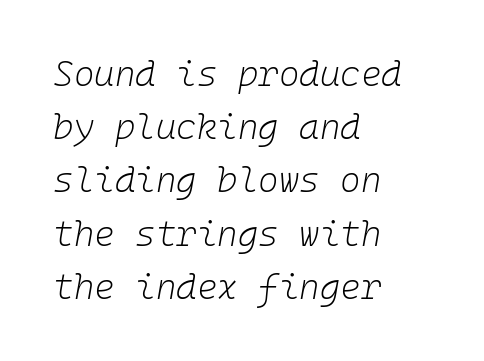
{"italic": "yes", "lean": "right", "slant_degrees": 10, "bold": "no", "weight": "light", "width": "normal", "stroke_contrast": "low", "x_height": "medium", "monospaced": "yes", "underline": "no", "align": "left", "line_spacing": "normal", "line_spacing_ratio": 1.52, "letter_spacing": "normal", "letter_spacing_em": 0.0, "glyph_px": 35}
